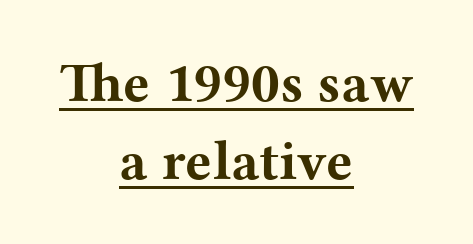
Q: Is the text bold? A: Yes.
Q: Is the text italic (slanted)? A: No, it is upright.
Q: Is the typeface a serif or a sans-serif typeface? A: Serif.
Q: Is the text underlined? A: Yes.
Q: How is the paragraph aligned? A: Centered.
Q: Is the spacing between letters normal or unusually wide? A: Normal.
Q: Is the spacing between lines tight, normal or loose? A: Normal.
Q: Width (condensed, normal, or wide)? A: Wide.
Q: Stroke contrast? A: Medium.
Q: x-height? A: Medium.
Q: Monospaced? A: No.
